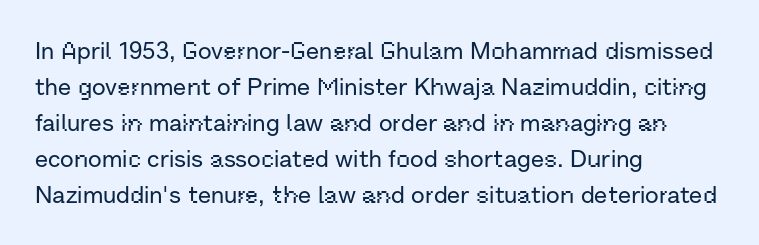
You can tell it's not italic because the verticals are truly vertical. Whoever set this chose a conventional vertical rhythm. The line texture is even and compact thanks to regular tracking. Each row of text sits above clean, open space.
